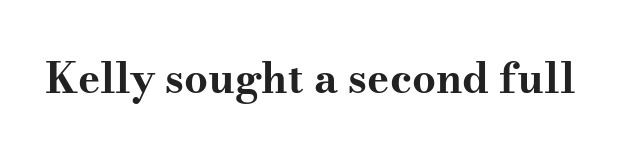
{"serif": "yes", "italic": "no", "bold": "yes", "weight": "bold", "width": "wide", "stroke_contrast": "medium", "x_height": "small", "monospaced": "no", "underline": "no", "letter_spacing": "normal", "letter_spacing_em": 0.0, "glyph_px": 42}
